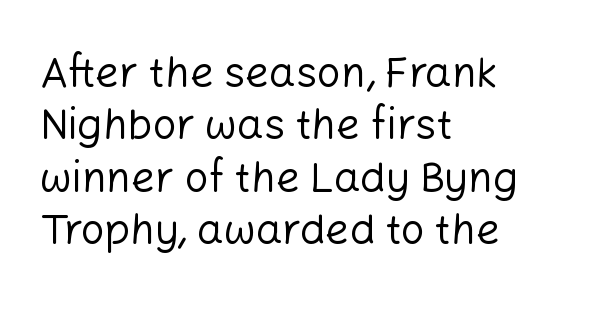
The image shows 42 px regular-weight sans-serif type, upright; set left-aligned, normal line spacing (1.25x), normal letter spacing, not underlined; low stroke contrast and a medium x-height.
